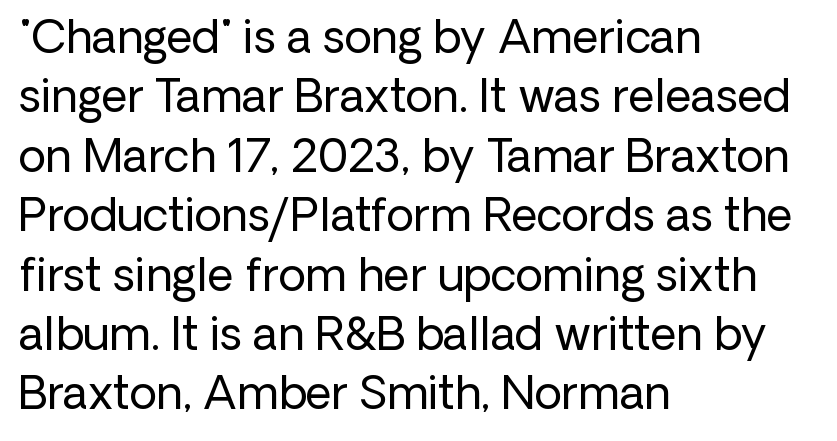
Q: Is the text bold? A: No.
Q: Is the text italic (slanted)? A: No, it is upright.
Q: Is the typeface a serif or a sans-serif typeface? A: Sans-serif.
Q: Is the text underlined? A: No.
Q: How is the paragraph aligned? A: Left-aligned.
Q: Is the spacing between letters normal or unusually wide? A: Normal.
Q: Is the spacing between lines tight, normal or loose? A: Normal.
Q: Width (condensed, normal, or wide)? A: Normal.
Q: Stroke contrast? A: Low.
Q: x-height? A: Medium.
Q: Monospaced? A: No.
